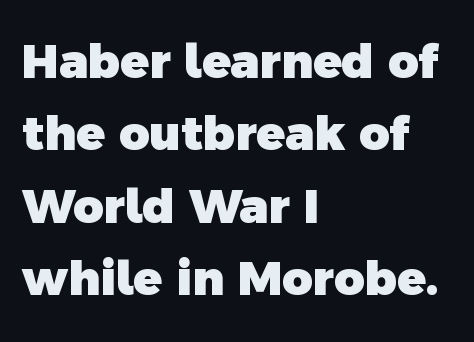
Q: Is the text bold? A: Yes.
Q: Is the typeface a serif or a sans-serif typeface? A: Sans-serif.
Q: Is the text underlined? A: No.
Q: How is the paragraph aligned? A: Left-aligned.
Q: Is the spacing between letters normal or unusually wide? A: Normal.
Q: Is the spacing between lines tight, normal or loose? A: Normal.
Q: Width (condensed, normal, or wide)? A: Normal.
Q: x-height? A: Medium.
Q: Monospaced? A: No.
